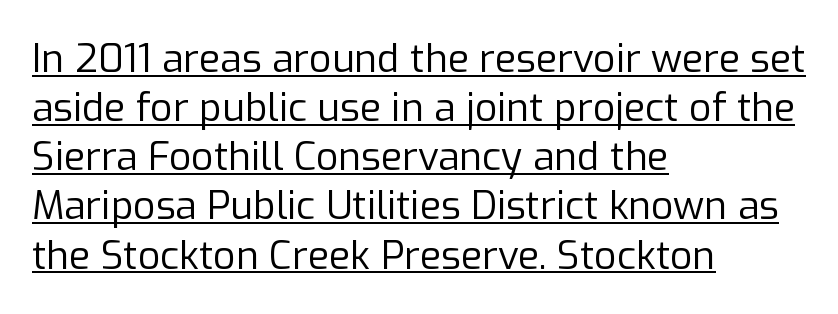
{"serif": "no", "italic": "no", "bold": "no", "weight": "regular", "width": "normal", "stroke_contrast": "low", "x_height": "medium", "monospaced": "no", "underline": "yes", "align": "left", "line_spacing": "normal", "line_spacing_ratio": 1.26, "letter_spacing": "normal", "letter_spacing_em": 0.0, "glyph_px": 39}
